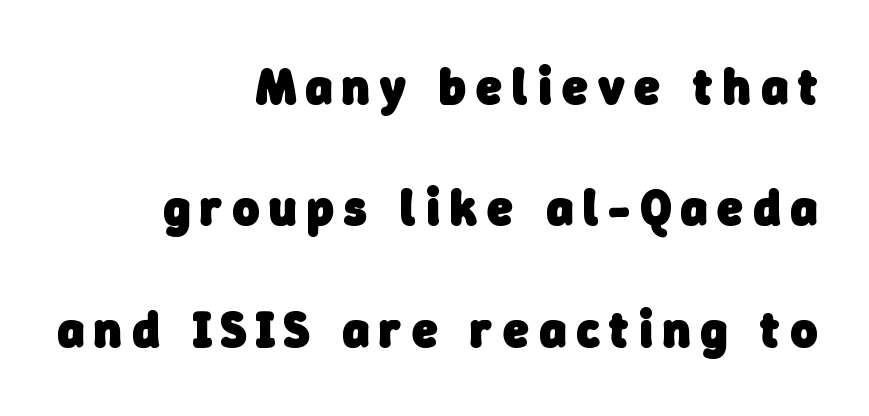
Q: Is the text bold? A: Yes.
Q: Is the typeface a serif or a sans-serif typeface? A: Sans-serif.
Q: Is the text underlined? A: No.
Q: How is the paragraph aligned? A: Right-aligned.
Q: Is the spacing between letters normal or unusually wide? A: Unusually wide.
Q: Is the spacing between lines tight, normal or loose? A: Loose.
Q: Width (condensed, normal, or wide)? A: Normal.
Q: Stroke contrast? A: Low.
Q: x-height? A: Medium.
Q: Monospaced? A: No.
